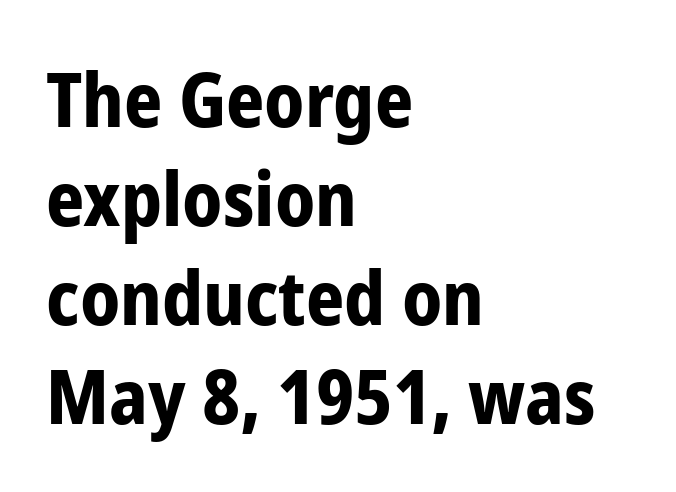
The image shows 75 px bold, condensed sans-serif type, upright; set left-aligned, normal line spacing (1.32x), normal letter spacing, not underlined; low stroke contrast and a medium x-height.
